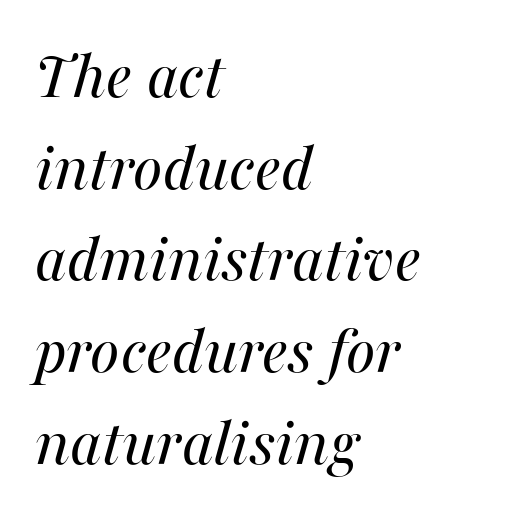
Q: Is the text bold? A: No.
Q: Is the text italic (slanted)? A: Yes, it leans right by about 16 degrees.
Q: Is the text underlined? A: No.
Q: How is the paragraph aligned? A: Left-aligned.
Q: Is the spacing between letters normal or unusually wide? A: Normal.
Q: Is the spacing between lines tight, normal or loose? A: Normal.
Q: Width (condensed, normal, or wide)? A: Normal.
Q: Stroke contrast? A: Medium.
Q: x-height? A: Medium.
Q: Monospaced? A: No.
